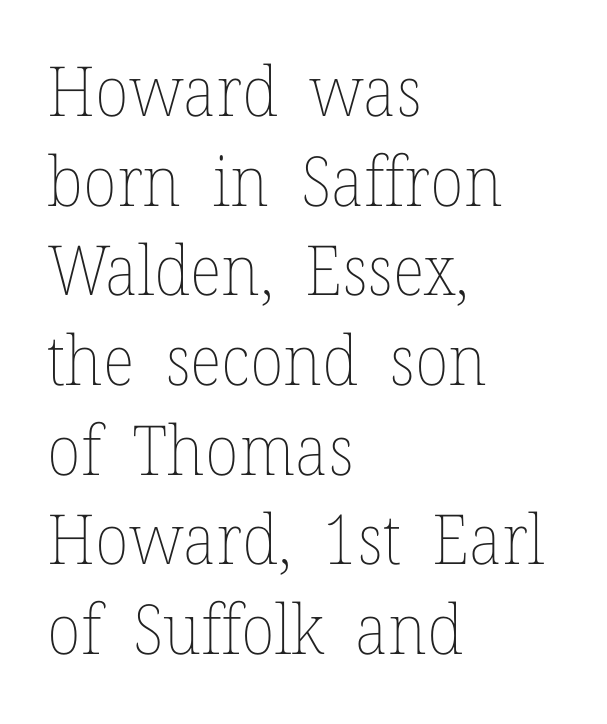
The image shows 69 px thin type, upright; set left-aligned, normal line spacing (1.3x), normal letter spacing, not underlined; low stroke contrast and a medium x-height.
